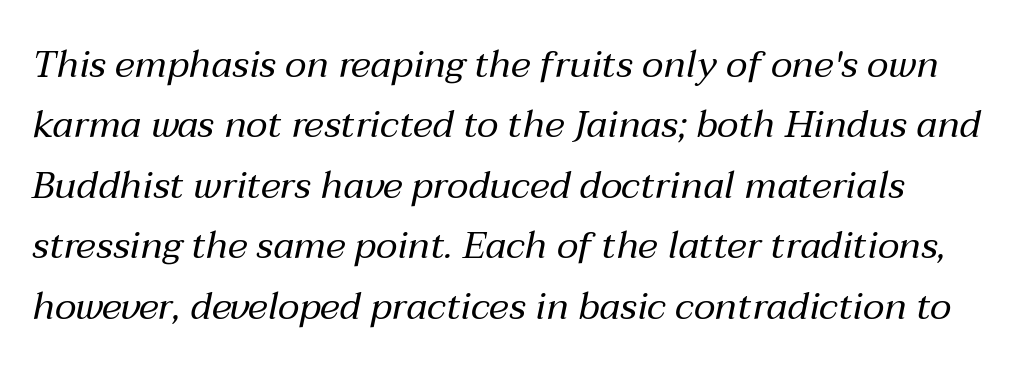
Q: Is the text bold? A: No.
Q: Is the text italic (slanted)? A: Yes, it leans right by about 12 degrees.
Q: Is the text underlined? A: No.
Q: Is the spacing between letters normal or unusually wide? A: Normal.
Q: Is the spacing between lines tight, normal or loose? A: Normal.
Q: Width (condensed, normal, or wide)? A: Normal.
Q: Stroke contrast? A: Medium.
Q: x-height? A: Medium.
Q: Monospaced? A: No.
